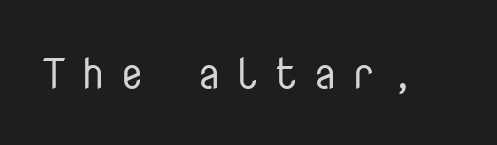
The image shows 43 px regular-weight sans-serif type, upright, monospaced; set unusually wide letter spacing (+0.34 em), not underlined; low stroke contrast and a medium x-height.
